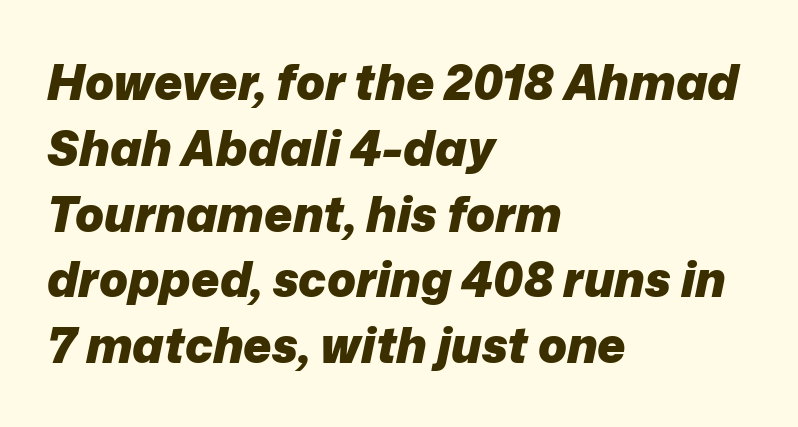
{"italic": "yes", "lean": "right", "slant_degrees": 12, "bold": "yes", "weight": "heavy", "width": "normal", "stroke_contrast": "low", "x_height": "medium", "monospaced": "no", "underline": "no", "align": "left", "line_spacing": "normal", "line_spacing_ratio": 1.37, "letter_spacing": "normal", "letter_spacing_em": 0.0, "glyph_px": 48}
